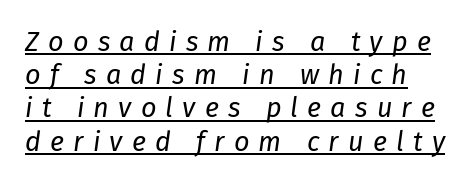
Weight: in the light-to-regular range. Spacing between characters has been opened up far beyond the box default. Check the space under the baseline: a stroke is drawn there. If you drew a line through each stem, it would be angled.
